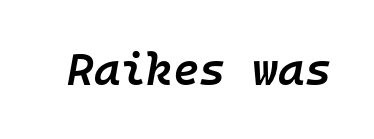
Q: Is the text bold? A: Semi-bold.
Q: Is the text italic (slanted)? A: Yes, it leans right by about 10 degrees.
Q: Is the text underlined? A: No.
Q: Is the spacing between letters normal or unusually wide? A: Normal.
Q: Width (condensed, normal, or wide)? A: Normal.
Q: Stroke contrast? A: Low.
Q: x-height? A: Medium.
Q: Monospaced? A: Yes.
